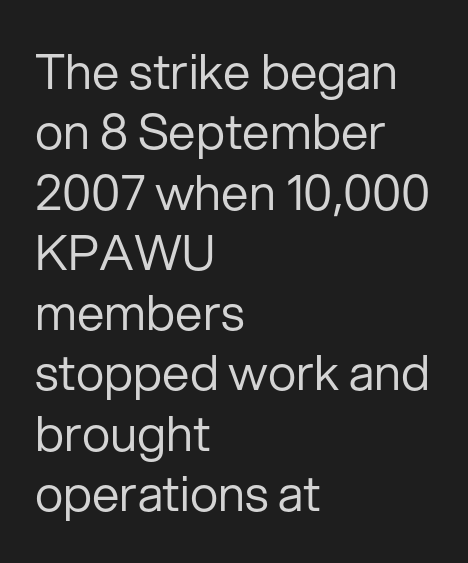
{"serif": "no", "italic": "no", "bold": "no", "weight": "regular", "width": "normal", "stroke_contrast": "low", "x_height": "medium", "monospaced": "no", "underline": "no", "align": "left", "line_spacing_ratio": 1.23, "letter_spacing": "normal", "letter_spacing_em": 0.0, "glyph_px": 49}
